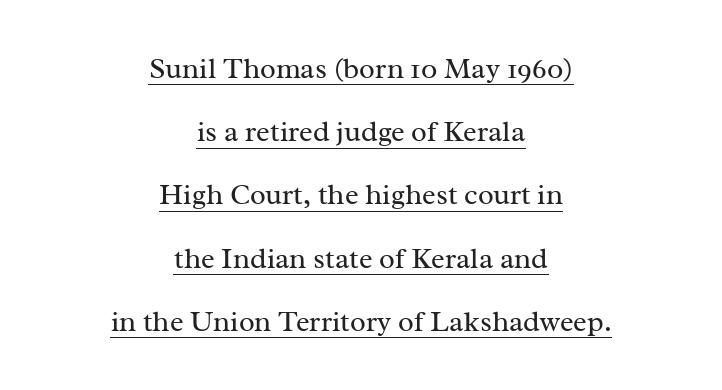
Q: Is the text bold? A: No.
Q: Is the text italic (slanted)? A: No, it is upright.
Q: Is the typeface a serif or a sans-serif typeface? A: Serif.
Q: Is the text underlined? A: Yes.
Q: How is the paragraph aligned? A: Centered.
Q: Is the spacing between letters normal or unusually wide? A: Normal.
Q: Is the spacing between lines tight, normal or loose? A: Loose.
Q: Width (condensed, normal, or wide)? A: Normal.
Q: Stroke contrast? A: Medium.
Q: x-height? A: Medium.
Q: Monospaced? A: No.
